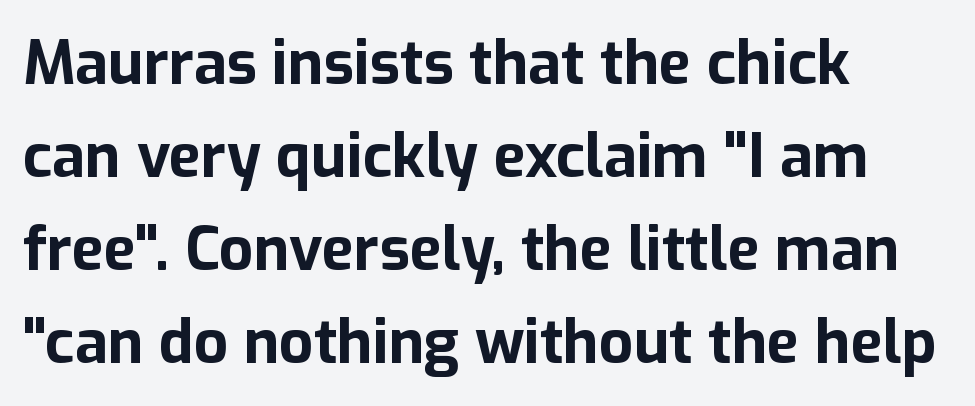
The image shows 60 px bold sans-serif type, upright; set left-aligned, normal line spacing (1.55x), normal letter spacing, not underlined; low stroke contrast and a medium x-height.
